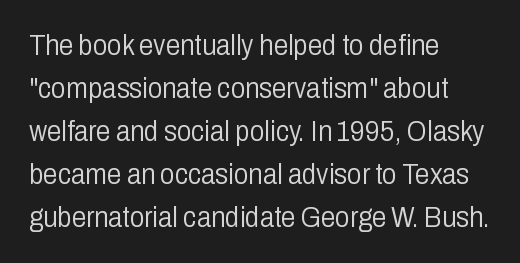
{"serif": "no", "italic": "no", "bold": "no", "weight": "light", "width": "condensed", "stroke_contrast": "low", "x_height": "medium", "monospaced": "no", "underline": "no", "align": "left", "line_spacing": "normal", "line_spacing_ratio": 1.48, "letter_spacing": "normal", "letter_spacing_em": 0.0, "glyph_px": 29}
